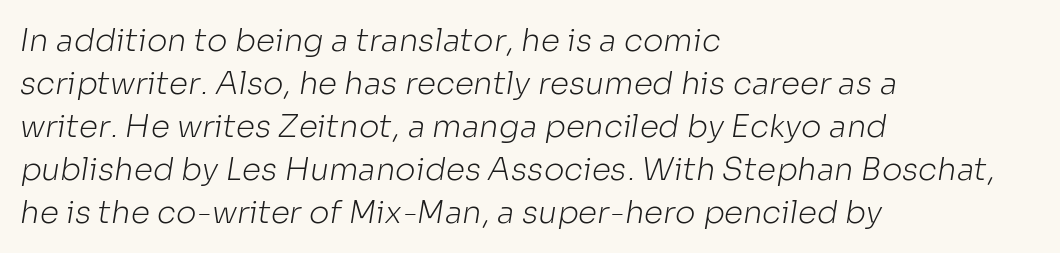
Q: Is the text bold? A: No.
Q: Is the typeface a serif or a sans-serif typeface? A: Sans-serif.
Q: Is the text underlined? A: No.
Q: How is the paragraph aligned? A: Left-aligned.
Q: Is the spacing between letters normal or unusually wide? A: Normal.
Q: Is the spacing between lines tight, normal or loose? A: Normal.
Q: Width (condensed, normal, or wide)? A: Normal.
Q: Stroke contrast? A: Low.
Q: x-height? A: Medium.
Q: Monospaced? A: No.
